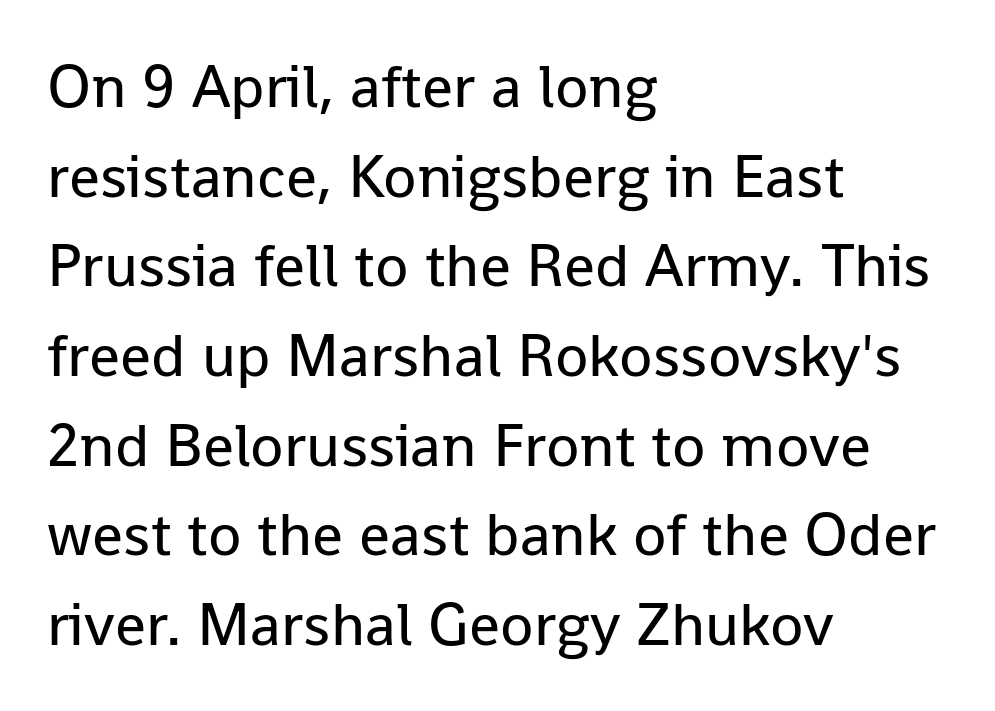
No italicization has been applied; the sample stays upright. Stroke thickness stays within the range of a standard reading face or lighter. I'd call this a sans setting — the letters go barefoot. Rule under the text: the space is simply empty.
